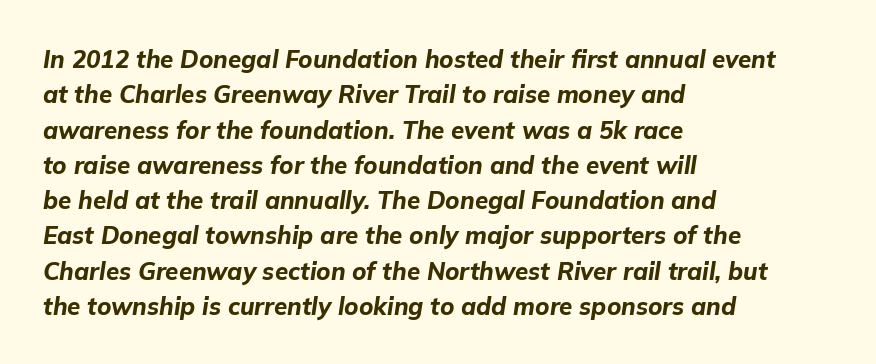
The image shows 24 px bold type, italic (leaning right); set left-aligned, normal line spacing (1.47x), normal letter spacing, not underlined.
